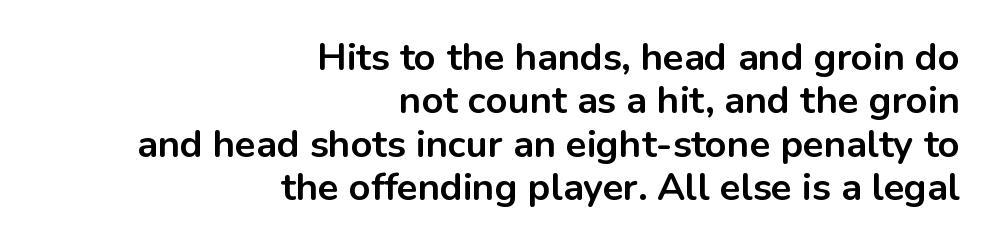
Q: Is the text bold? A: Yes.
Q: Is the text italic (slanted)? A: No, it is upright.
Q: Is the typeface a serif or a sans-serif typeface? A: Sans-serif.
Q: Is the text underlined? A: No.
Q: How is the paragraph aligned? A: Right-aligned.
Q: Is the spacing between letters normal or unusually wide? A: Normal.
Q: Is the spacing between lines tight, normal or loose? A: Tight.
Q: Width (condensed, normal, or wide)? A: Normal.
Q: Stroke contrast? A: Low.
Q: x-height? A: Medium.
Q: Monospaced? A: No.
